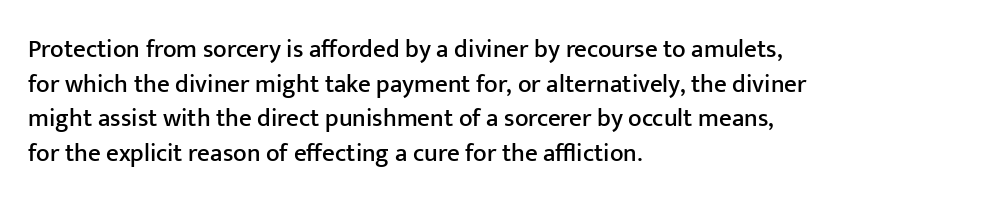
The image shows 25 px text type, upright; set left-aligned, normal line spacing (1.39x), normal letter spacing, not underlined.
